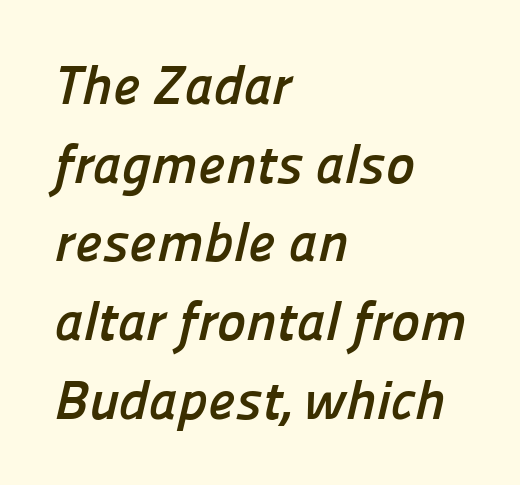
The image shows 55 px semibold sans-serif type; set left-aligned, normal line spacing (1.43x), normal letter spacing, not underlined; low stroke contrast and a medium x-height.
